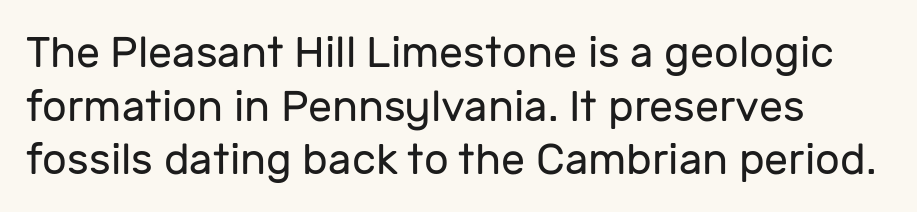
The image shows 43 px regular-weight sans-serif type, upright; set left-aligned, normal line spacing (1.25x), normal letter spacing, not underlined; low stroke contrast and a medium x-height.
